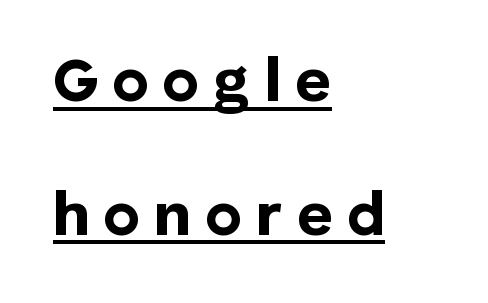
Weight: bold. The font family rendered here belongs to the sans-serif group. Underlined type. Every stem runs plumb, perpendicular to the baseline. Caption: multi-line text, flush left, ragged right.
